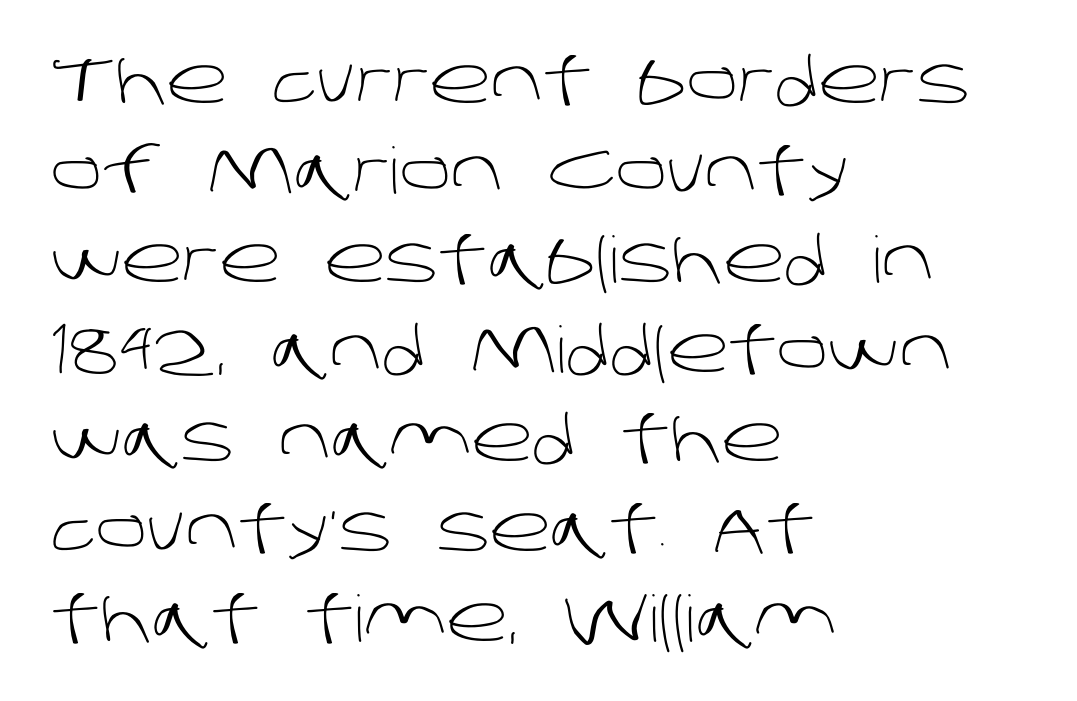
{"serif": "no", "bold": "no", "weight": "light", "width": "normal", "stroke_contrast": "low", "x_height": "large", "monospaced": "no", "underline": "no", "align": "left", "line_spacing": "normal", "line_spacing_ratio": 1.4, "letter_spacing": "normal", "letter_spacing_em": 0.0, "glyph_px": 64}
